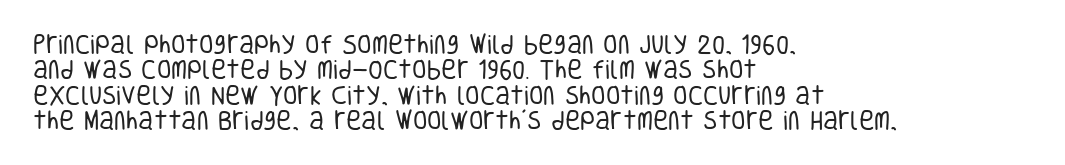
{"italic": "no", "bold": "no", "underline": "no", "align": "left", "line_spacing_ratio": 1.21, "letter_spacing": "normal", "letter_spacing_em": 0.0, "glyph_px": 21}
